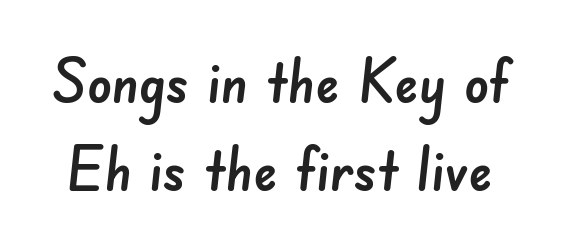
Q: Is the typeface a serif or a sans-serif typeface? A: Sans-serif.
Q: Is the text underlined? A: No.
Q: Is the spacing between letters normal or unusually wide? A: Normal.
Q: Is the spacing between lines tight, normal or loose? A: Normal.
Q: Width (condensed, normal, or wide)? A: Normal.
Q: Stroke contrast? A: Low.
Q: x-height? A: Small.
Q: Monospaced? A: No.
